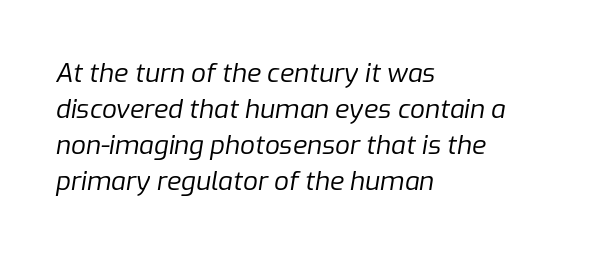
{"italic": "yes", "lean": "right", "slant_degrees": 9, "bold": "no", "underline": "no", "align": "left", "line_spacing": "normal", "line_spacing_ratio": 1.38, "letter_spacing": "normal", "letter_spacing_em": 0.0, "glyph_px": 26}
